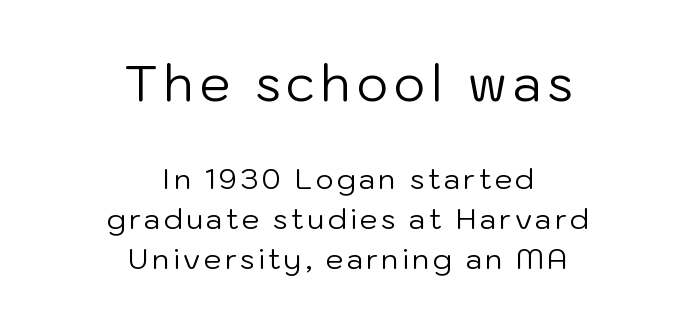
The image shows 49 px regular-weight sans-serif type, upright; set centered, normal line spacing (1.44x), not underlined; the first (top) block is 1.75x larger; low stroke contrast and a medium x-height.
